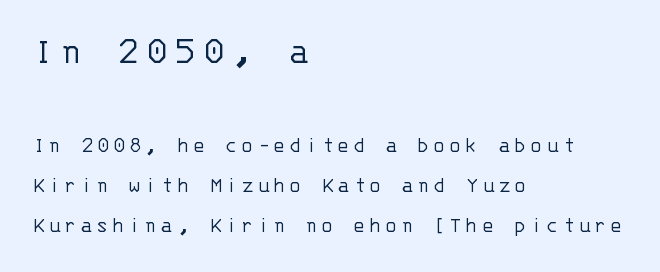
The image shows 39 px light sans-serif type, upright, monospaced; set left-aligned, line spacing 1.82x, not underlined; the first (top) block is 1.77x larger; low stroke contrast and a large x-height.
